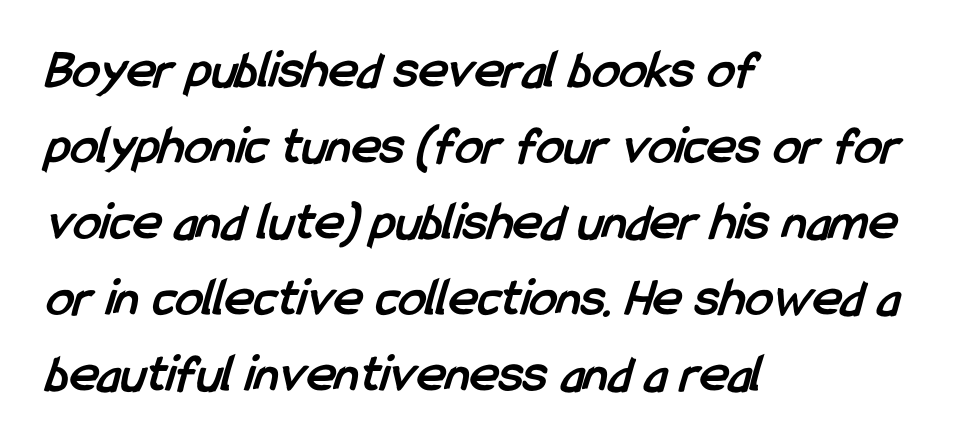
{"serif": "no", "bold": "yes", "weight": "semibold", "width": "condensed", "stroke_contrast": "low", "x_height": "medium", "monospaced": "no", "underline": "no", "align": "left", "line_spacing": "normal", "line_spacing_ratio": 1.38, "letter_spacing": "normal", "letter_spacing_em": 0.0, "glyph_px": 55}
